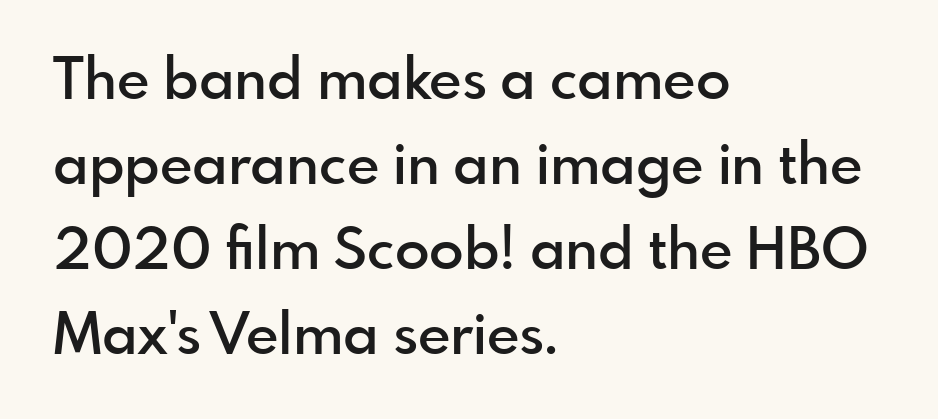
Q: Is the text bold? A: Semi-bold.
Q: Is the text italic (slanted)? A: No, it is upright.
Q: Is the typeface a serif or a sans-serif typeface? A: Sans-serif.
Q: Is the text underlined? A: No.
Q: How is the paragraph aligned? A: Left-aligned.
Q: Is the spacing between letters normal or unusually wide? A: Normal.
Q: Is the spacing between lines tight, normal or loose? A: Normal.
Q: Width (condensed, normal, or wide)? A: Normal.
Q: x-height? A: Small.
Q: Monospaced? A: No.
